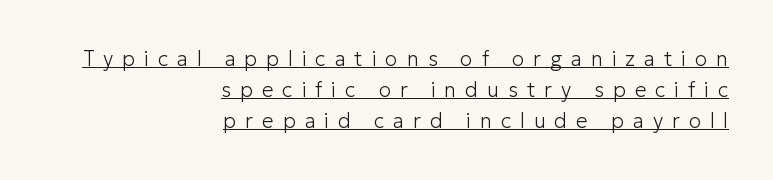
This is roman type, the default non-slanted kind. Casual observation: everything's shoved over to the right. Is the type heavy? It reads as light-to-regular instead. Each word looks stretched out because of the extra space between its letters. Check the space under the baseline: a stroke is drawn there. The rows are spaced the way most documents space them.
